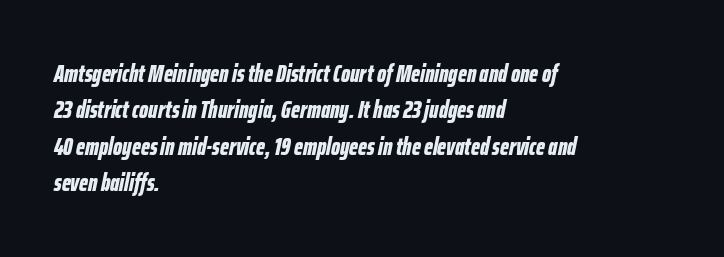
The image shows 24 px bold type, italic (leaning right); set left-aligned, normal line spacing (1.52x), normal letter spacing, not underlined.
